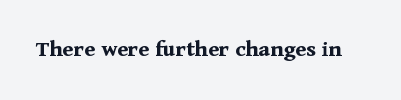
What stands out about the letter spacing? Nothing — it is the standard amount. Upright lettering throughout. Bold? Absolutely — the strokes are thick and heavy. The glyphs are unaccompanied by any horizontal stroke below them.
